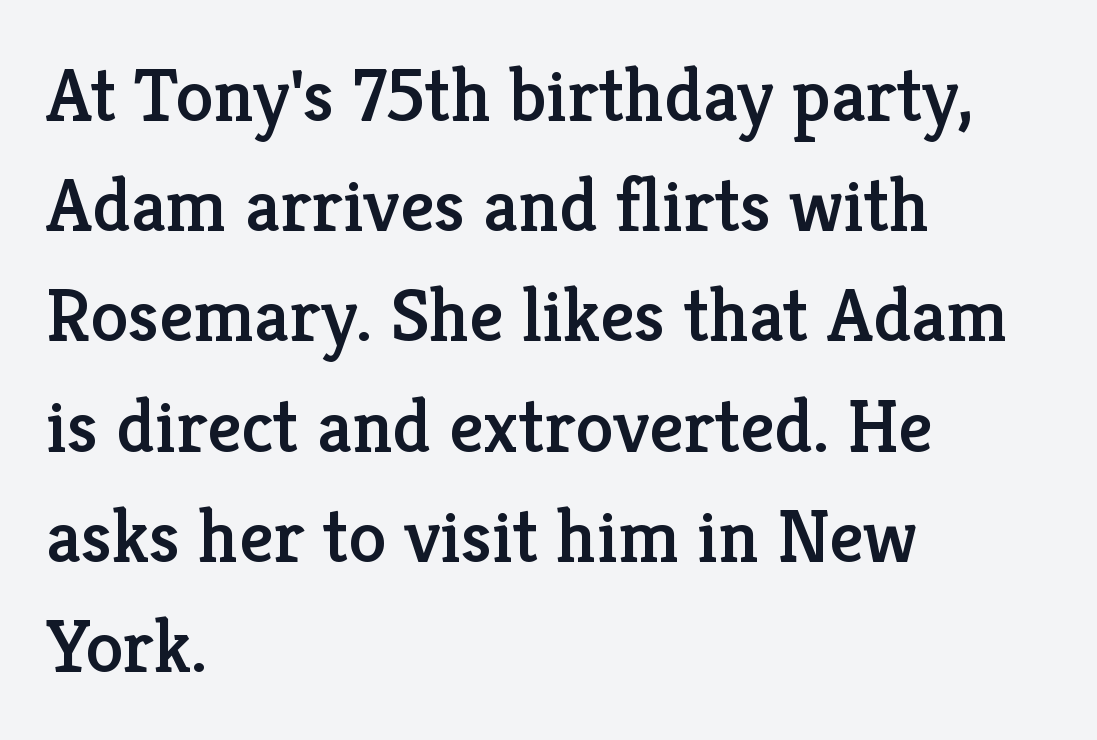
The image shows 76 px serif type, upright; set left-aligned, normal line spacing (1.45x), normal letter spacing, not underlined; low stroke contrast and a medium x-height.
